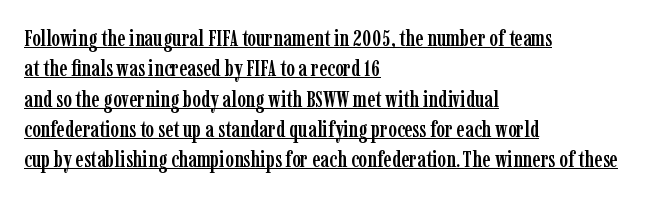
The image shows 23 px text type, upright; set left-aligned, normal line spacing (1.32x), normal letter spacing, underlined.
